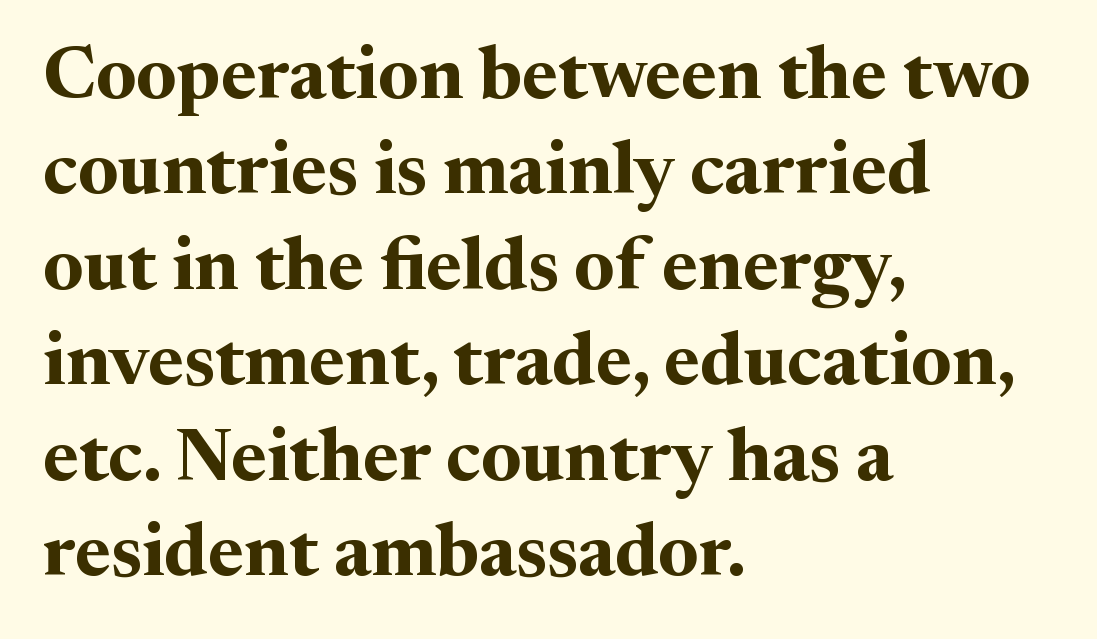
The image shows 74 px bold serif type, upright; set left-aligned, normal line spacing (1.29x), normal letter spacing, not underlined; medium stroke contrast and a medium x-height.
